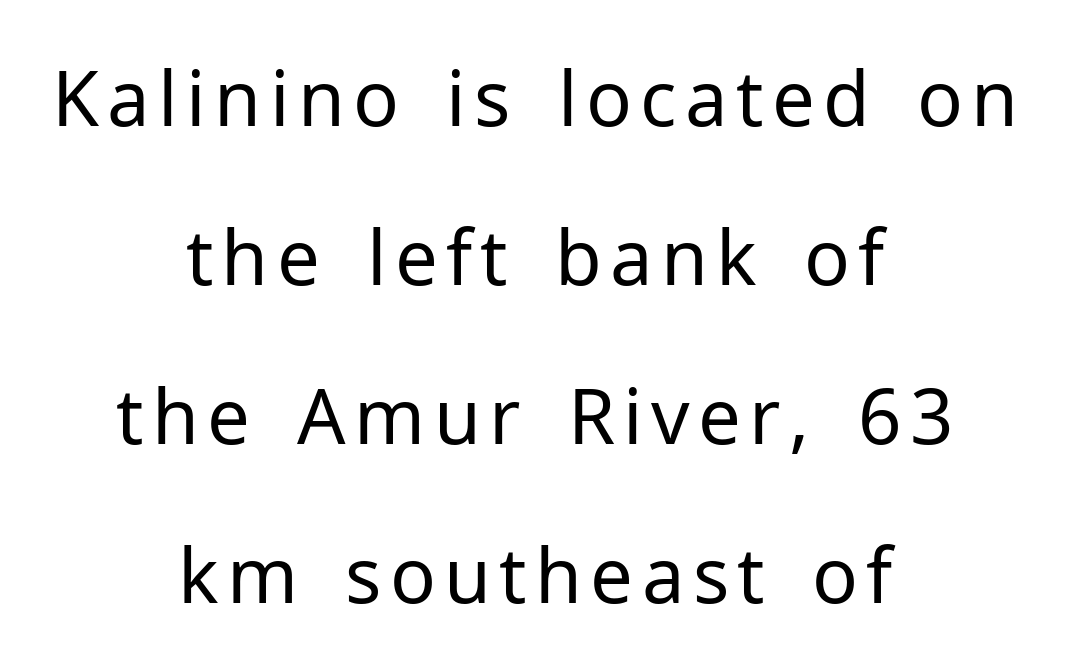
{"serif": "no", "italic": "no", "bold": "no", "weight": "regular", "width": "normal", "stroke_contrast": "low", "x_height": "medium", "monospaced": "no", "underline": "no", "align": "center", "line_spacing": "loose", "line_spacing_ratio": 2.09, "glyph_px": 76}
